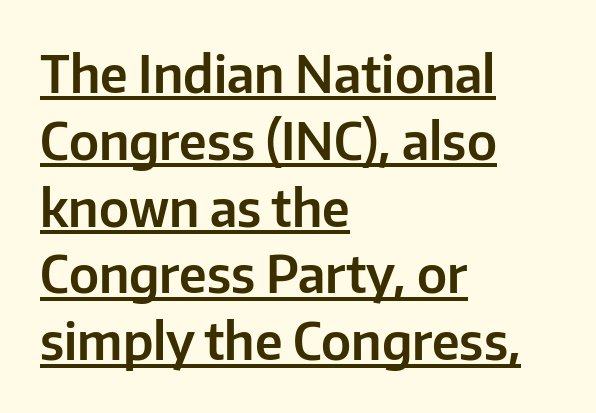
Q: Is the text italic (slanted)? A: No, it is upright.
Q: Is the typeface a serif or a sans-serif typeface? A: Sans-serif.
Q: Is the text underlined? A: Yes.
Q: How is the paragraph aligned? A: Left-aligned.
Q: Is the spacing between letters normal or unusually wide? A: Normal.
Q: Is the spacing between lines tight, normal or loose? A: Normal.
Q: Width (condensed, normal, or wide)? A: Normal.
Q: Stroke contrast? A: Low.
Q: x-height? A: Medium.
Q: Monospaced? A: No.
